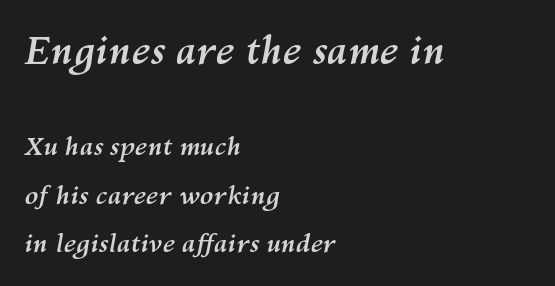
{"italic": "yes", "lean": "right", "slant_degrees": 10, "bold": "yes", "weight": "semibold", "width": "normal", "stroke_contrast": "medium", "x_height": "medium", "monospaced": "no", "underline": "no", "align": "left", "line_spacing": "loose", "line_spacing_ratio": 1.94, "letter_spacing": "normal", "letter_spacing_em": 0.0, "larger_block": "first", "size_ratio": 1.52, "glyph_px": 38}
